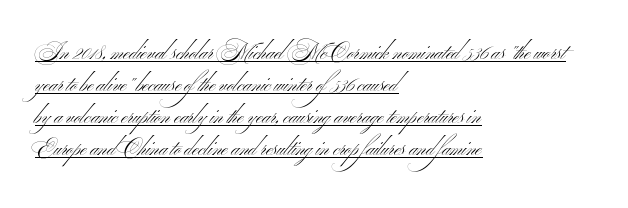
The image shows 21 px text type; set left-aligned, normal line spacing (1.53x), normal letter spacing, underlined.
